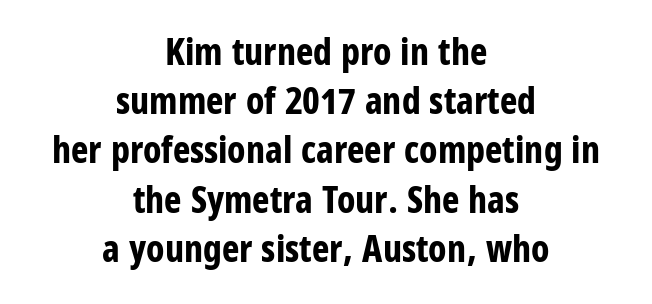
Q: Is the text bold? A: Yes.
Q: Is the text italic (slanted)? A: No, it is upright.
Q: Is the typeface a serif or a sans-serif typeface? A: Sans-serif.
Q: Is the text underlined? A: No.
Q: How is the paragraph aligned? A: Centered.
Q: Is the spacing between letters normal or unusually wide? A: Normal.
Q: Is the spacing between lines tight, normal or loose? A: Normal.
Q: Width (condensed, normal, or wide)? A: Condensed.
Q: Stroke contrast? A: Low.
Q: x-height? A: Large.
Q: Monospaced? A: No.
